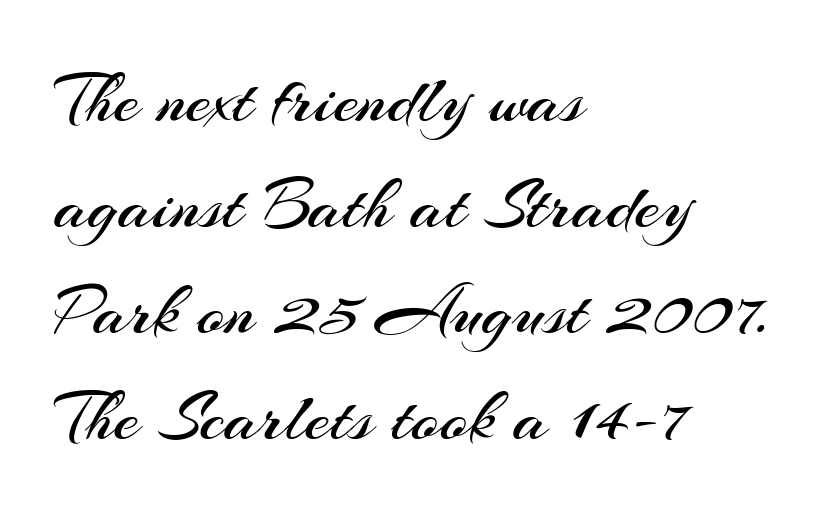
Q: Is the text bold? A: No.
Q: Is the text italic (slanted)? A: Yes.
Q: Is the typeface a serif or a sans-serif typeface? A: Sans-serif.
Q: Is the text underlined? A: No.
Q: How is the paragraph aligned? A: Left-aligned.
Q: Is the spacing between letters normal or unusually wide? A: Normal.
Q: Is the spacing between lines tight, normal or loose? A: Normal.
Q: Width (condensed, normal, or wide)? A: Normal.
Q: Stroke contrast? A: Medium.
Q: x-height? A: Small.
Q: Monospaced? A: No.
